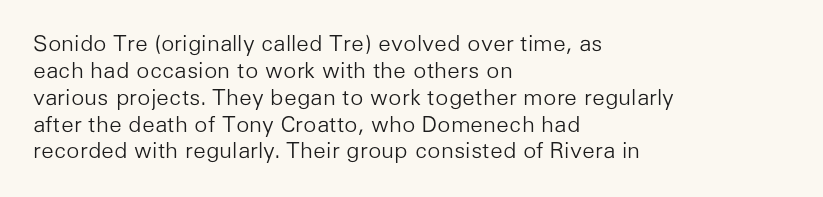
{"italic": "no", "bold": "no", "underline": "no", "align": "left", "line_spacing_ratio": 1.22, "letter_spacing": "normal", "letter_spacing_em": 0.0, "glyph_px": 22}
